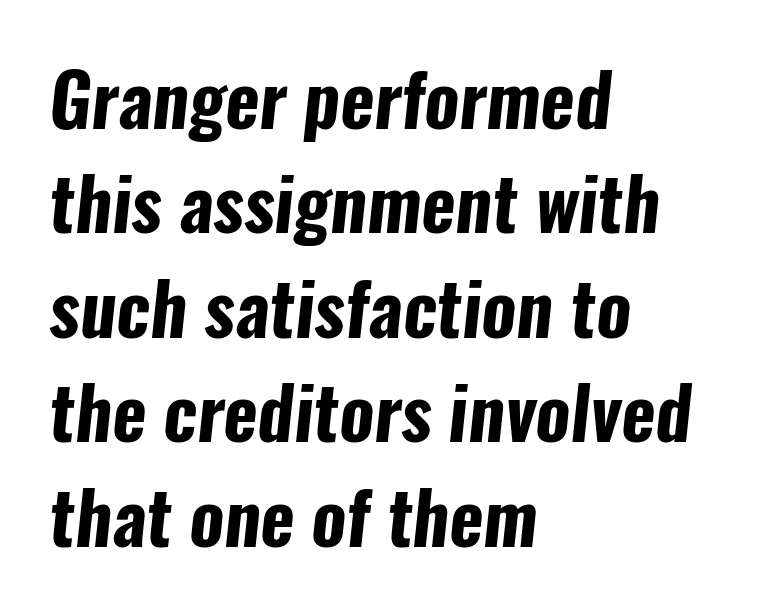
The image shows 73 px bold, condensed sans-serif type; set left-aligned, normal line spacing (1.43x), normal letter spacing, not underlined; low stroke contrast and a medium x-height.
